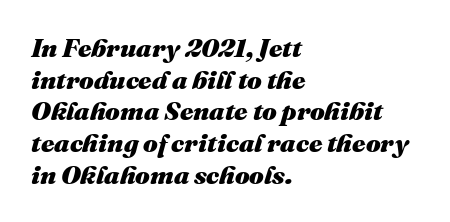
A bare baseline throughout the passage. Line beginnings align vertically; line endings do not. You could call the tracking neutral — neither tight nor loose. Compared with ordinary roman type, these characters are visibly tilted.
